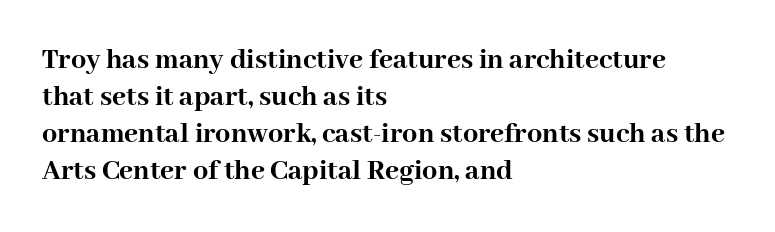
{"serif": "yes", "italic": "no", "bold": "yes", "weight": "semibold", "width": "normal", "stroke_contrast": "high", "x_height": "medium", "monospaced": "no", "underline": "no", "align": "left", "line_spacing_ratio": 1.23, "letter_spacing": "normal", "letter_spacing_em": 0.0, "glyph_px": 30}
